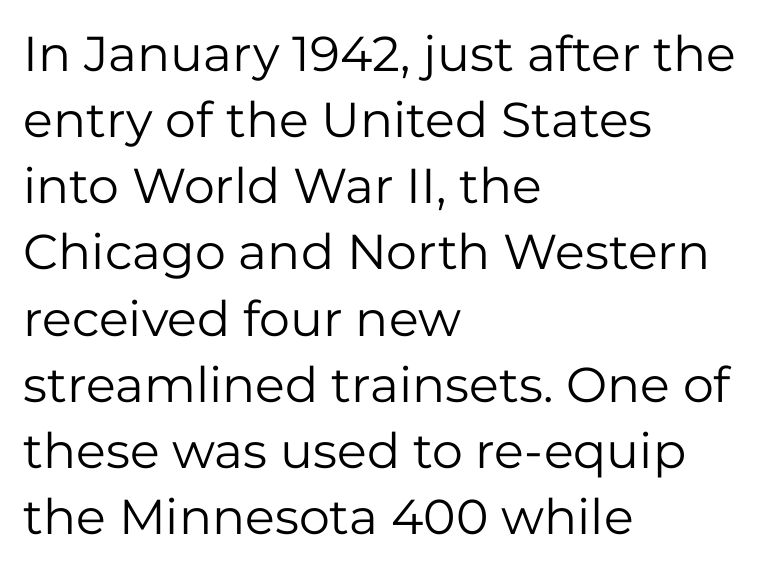
The image shows 49 px regular-weight sans-serif type, upright; set left-aligned, normal line spacing (1.35x), normal letter spacing, not underlined; low stroke contrast and a medium x-height.
